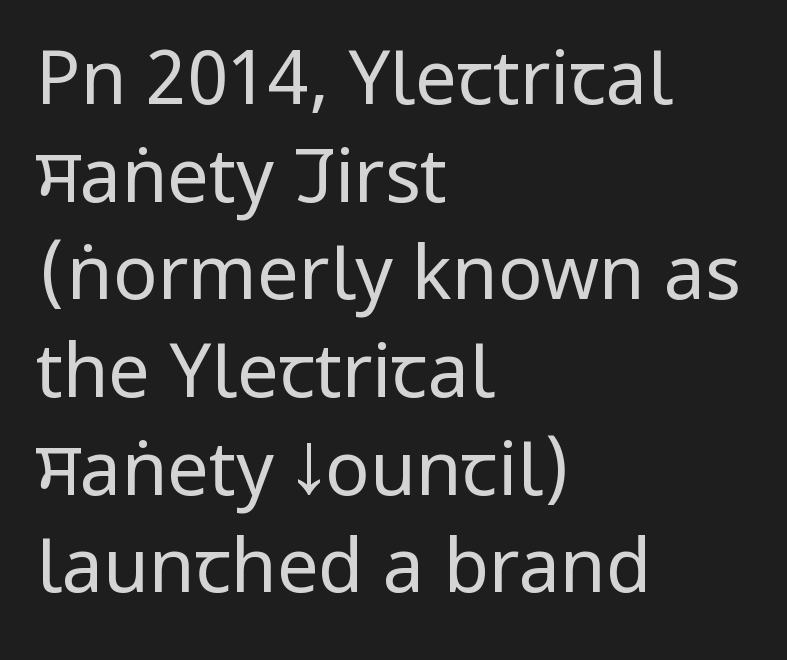
{"serif": "no", "italic": "no", "bold": "no", "weight": "regular", "width": "condensed", "stroke_contrast": "low", "x_height": "large", "monospaced": "no", "underline": "no", "align": "left", "line_spacing": "normal", "line_spacing_ratio": 1.32, "letter_spacing": "normal", "letter_spacing_em": 0.0, "glyph_px": 74}
